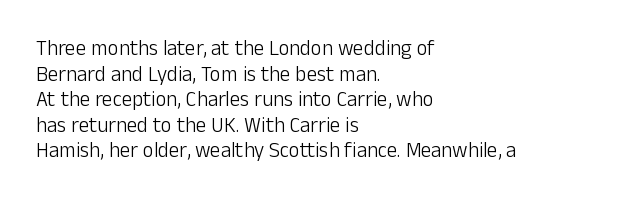
Q: Is the text bold? A: No.
Q: Is the text italic (slanted)? A: No, it is upright.
Q: Is the text underlined? A: No.
Q: How is the paragraph aligned? A: Left-aligned.
Q: Is the spacing between letters normal or unusually wide? A: Normal.
